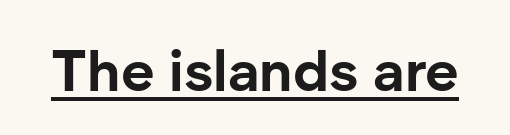
{"serif": "no", "italic": "no", "bold": "yes", "weight": "bold", "width": "normal", "stroke_contrast": "low", "x_height": "medium", "monospaced": "no", "underline": "yes", "letter_spacing": "normal", "letter_spacing_em": 0.0, "glyph_px": 58}
